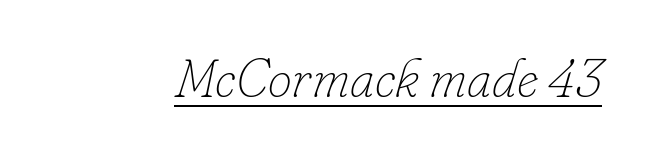
The image shows 54 px thin type, italic (leaning right); set normal letter spacing, underlined; low stroke contrast and a small x-height.
